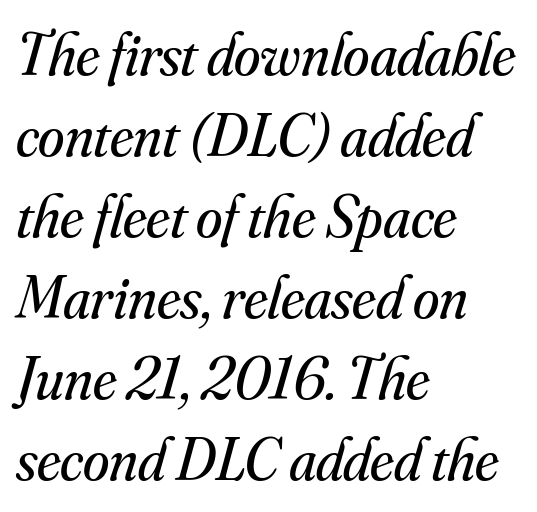
This rendering uses left alignment, leaving the right contour irregular. Proportional: the letters do not fall into vertical columns. Leading matches the norm, producing a regular column. Observe the lean: these are italic letterforms. Stems and bowls with no extra thickness — not bold.
